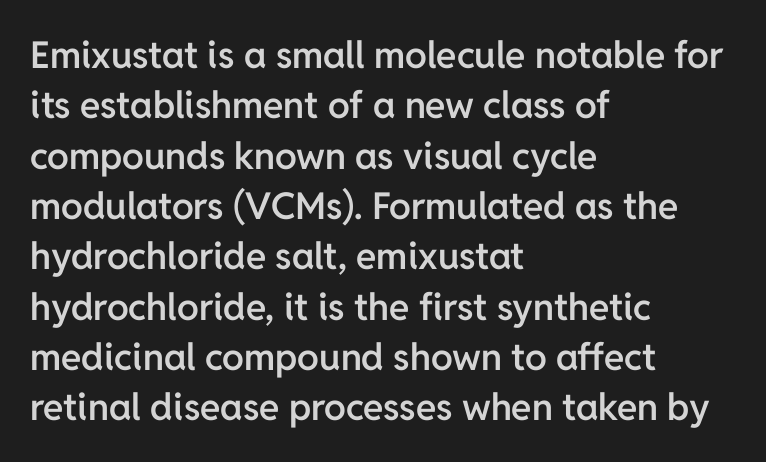
{"serif": "no", "italic": "no", "bold": "semi", "weight": "semibold", "width": "normal", "stroke_contrast": "low", "x_height": "medium", "monospaced": "no", "underline": "no", "align": "left", "line_spacing": "normal", "line_spacing_ratio": 1.36, "letter_spacing": "normal", "letter_spacing_em": 0.0, "glyph_px": 37}
